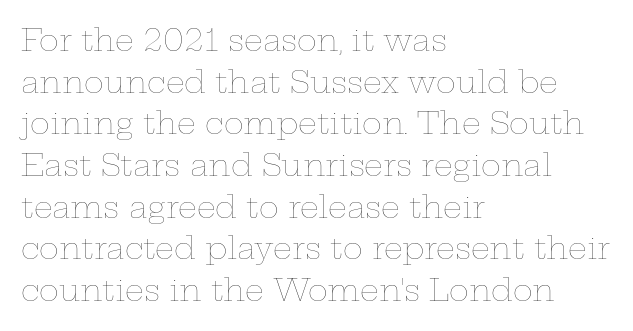
Q: Is the text bold? A: No.
Q: Is the text italic (slanted)? A: No, it is upright.
Q: Is the text underlined? A: No.
Q: How is the paragraph aligned? A: Left-aligned.
Q: Is the spacing between letters normal or unusually wide? A: Normal.
Q: Is the spacing between lines tight, normal or loose? A: Normal.
Q: Width (condensed, normal, or wide)? A: Wide.
Q: Stroke contrast? A: Low.
Q: x-height? A: Medium.
Q: Monospaced? A: No.
